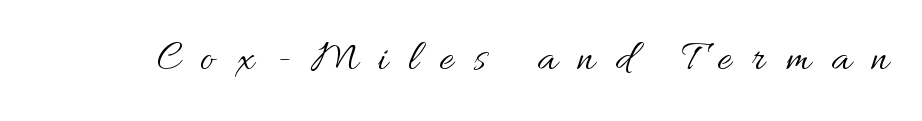
Q: Is the text bold? A: No.
Q: Is the text italic (slanted)? A: Yes.
Q: Is the text underlined? A: No.
Q: Is the spacing between letters normal or unusually wide? A: Unusually wide.
Q: Width (condensed, normal, or wide)? A: Normal.
Q: Stroke contrast? A: Medium.
Q: x-height? A: Small.
Q: Monospaced? A: No.
